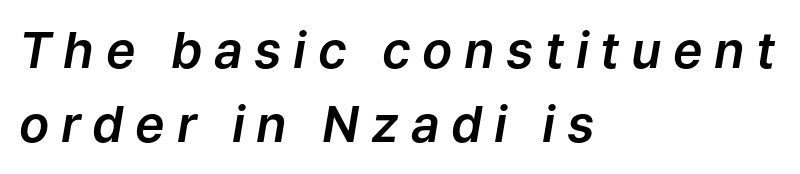
The image shows 50 px text type, italic (leaning right); set left-aligned, normal line spacing (1.48x), unusually wide letter spacing (+0.23 em), not underlined; low stroke contrast and a medium x-height.
